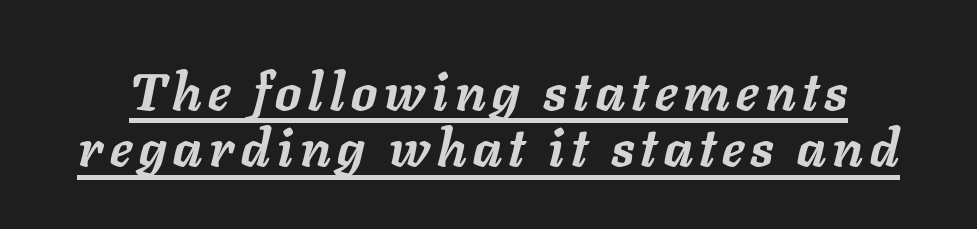
Does a line run under the words? Yes, clearly. Tall strokes in this sample are angled rather than plumb. The leading is snug, giving the passage a crowded texture. Proportional: the letters do not fall into vertical columns. Bold? Absolutely — the strokes are thick and heavy.
